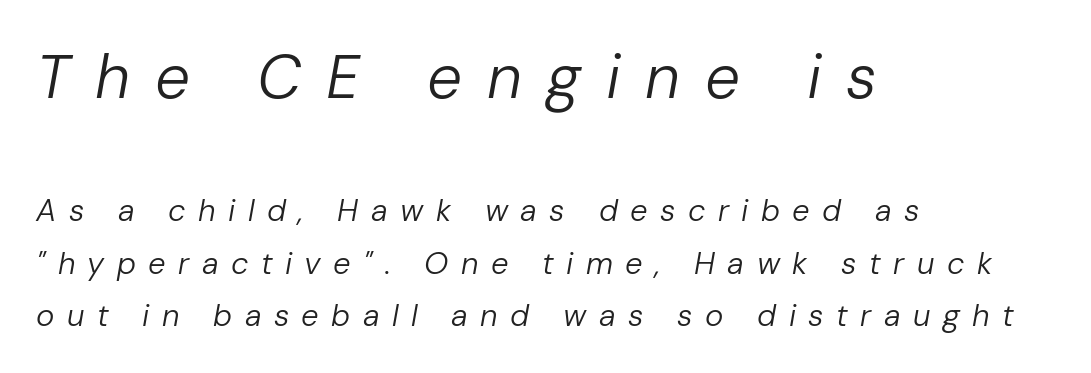
{"italic": "yes", "lean": "right", "slant_degrees": 10, "bold": "no", "weight": "regular", "width": "normal", "stroke_contrast": "low", "x_height": "medium", "monospaced": "no", "underline": "no", "align": "left", "line_spacing": "normal", "line_spacing_ratio": 1.69, "letter_spacing": "wide", "letter_spacing_em": 0.4, "larger_block": "first", "size_ratio": 2.0, "glyph_px": 62}
